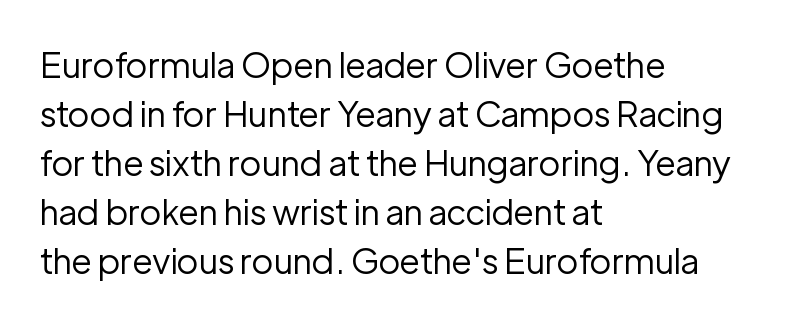
{"serif": "no", "italic": "no", "bold": "no", "weight": "regular", "width": "normal", "stroke_contrast": "low", "x_height": "medium", "monospaced": "no", "underline": "no", "align": "left", "line_spacing": "normal", "line_spacing_ratio": 1.4, "letter_spacing": "normal", "letter_spacing_em": 0.0, "glyph_px": 35}
